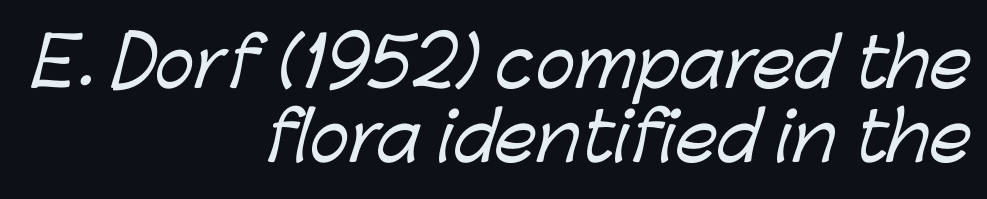
{"serif": "no", "width": "normal", "stroke_contrast": "low", "x_height": "medium", "monospaced": "no", "underline": "no", "align": "right", "line_spacing": "tight", "line_spacing_ratio": 1.1, "letter_spacing": "normal", "letter_spacing_em": 0.0, "glyph_px": 67}
